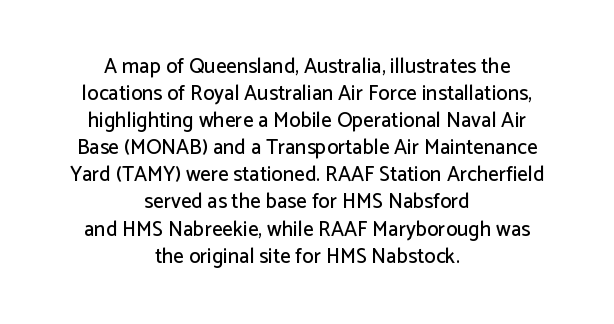
The area under the type is left untouched. The letterforms sit shoulder to shoulder at normal distance. Ascenders rise straight up at ninety degrees. Horizontal bands of white between lines are of average thickness. The lines are quadded center.
